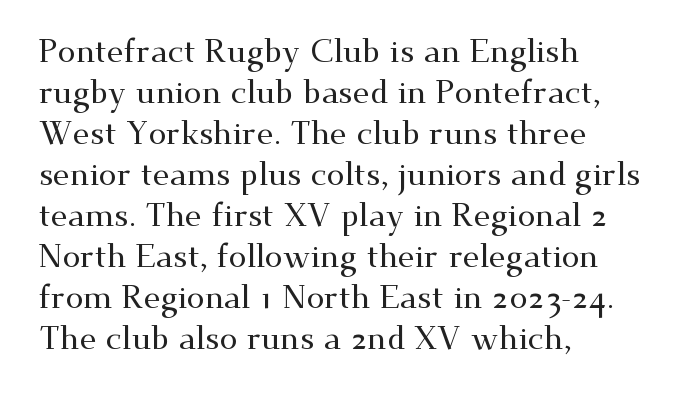
The image shows 32 px wide serif type, upright; set left-aligned, normal line spacing (1.28x), normal letter spacing, not underlined; medium stroke contrast and a small x-height.
